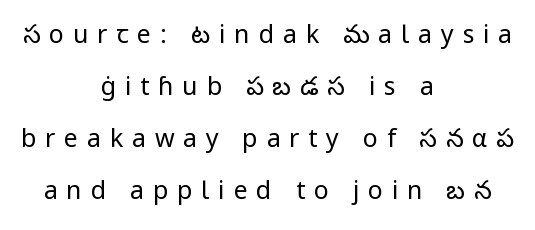
Italic: no, the glyphs are upright roman. Glyph-to-glyph distance is far greater than everyday printed text. Line spacing here is loose. This rendering features lettering with no underline. This is not heavy type; no bold has been used. If you folded the block vertically in half, each line would mirror itself in length.
